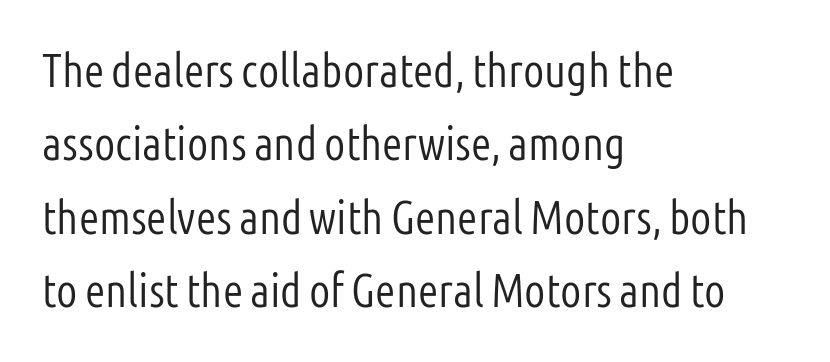
{"serif": "no", "italic": "no", "bold": "no", "weight": "light", "width": "condensed", "stroke_contrast": "low", "x_height": "medium", "monospaced": "no", "underline": "no", "align": "left", "line_spacing": "normal", "line_spacing_ratio": 1.56, "letter_spacing": "normal", "letter_spacing_em": 0.0, "glyph_px": 47}
